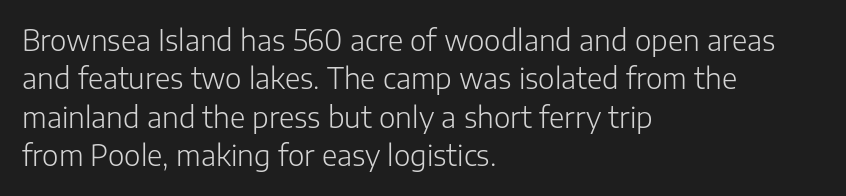
Q: Is the text bold? A: No.
Q: Is the text italic (slanted)? A: No, it is upright.
Q: Is the typeface a serif or a sans-serif typeface? A: Sans-serif.
Q: Is the text underlined? A: No.
Q: How is the paragraph aligned? A: Left-aligned.
Q: Is the spacing between letters normal or unusually wide? A: Normal.
Q: Is the spacing between lines tight, normal or loose? A: Normal.
Q: Width (condensed, normal, or wide)? A: Normal.
Q: Stroke contrast? A: Low.
Q: x-height? A: Medium.
Q: Monospaced? A: No.
